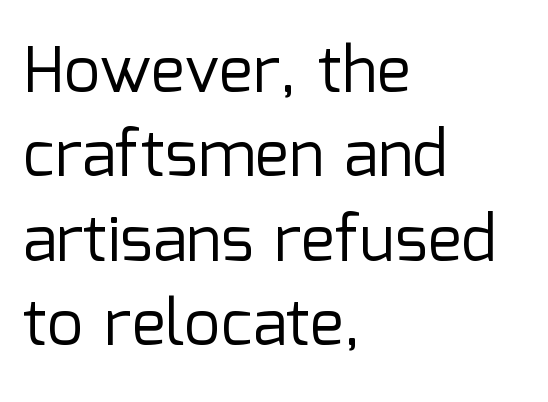
The image shows 64 px regular-weight sans-serif type, upright; set left-aligned, normal line spacing (1.32x), normal letter spacing, not underlined; low stroke contrast and a medium x-height.
